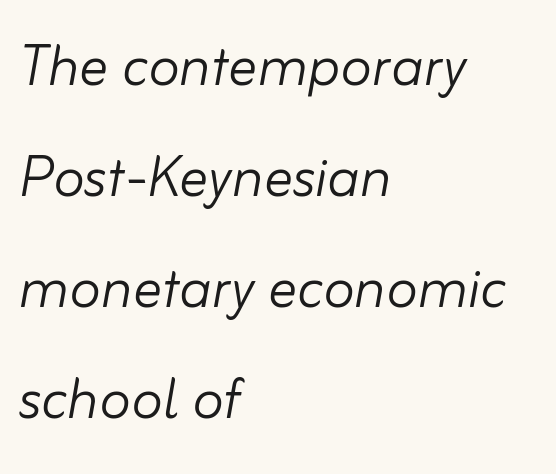
The type is set solid horizontally, with unmodified tracking. The typography opts for an oblique posture over an upright one. You could not count columns in this text — the font is proportionally spaced. The space between consecutive lines is moderate.
